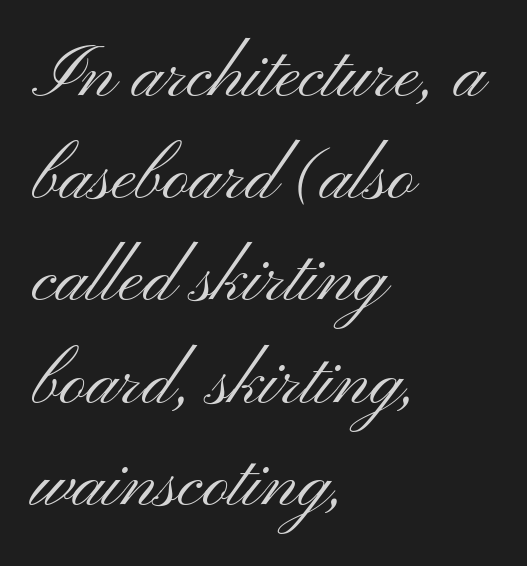
A quiet, ordinary-to-light weight characterises the typeface. You could not count columns in this text — the font is proportionally spaced. Regarding leading, the lines here are spaced in the standard way. Teacher's note: observe the even left margin — that is flush-left alignment.
